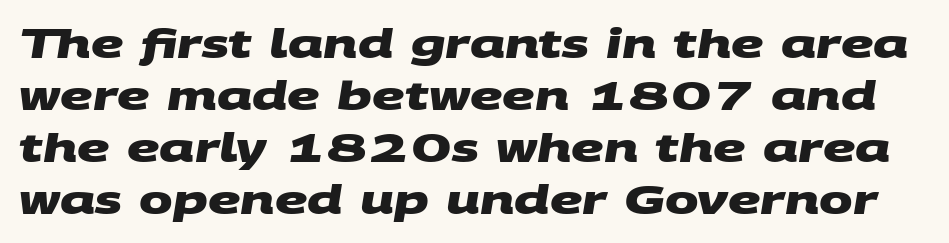
The image shows 40 px heavy, wide sans-serif type; set normal line spacing (1.3x), normal letter spacing, not underlined; medium stroke contrast and a large x-height.
